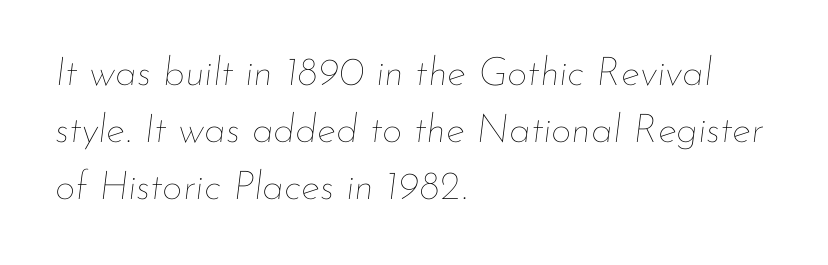
The image shows 40 px thin type, italic (leaning right); set left-aligned, normal line spacing (1.43x), normal letter spacing, not underlined; low stroke contrast and a small x-height.
